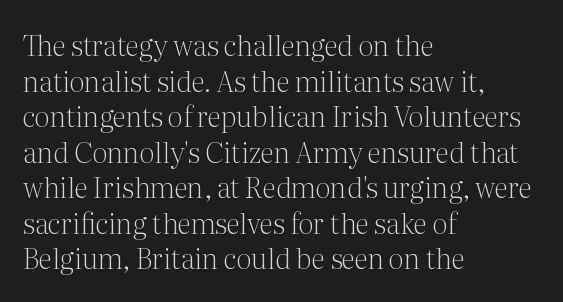
Q: Is the text bold? A: No.
Q: Is the text italic (slanted)? A: No, it is upright.
Q: Is the typeface a serif or a sans-serif typeface? A: Serif.
Q: Is the text underlined? A: No.
Q: How is the paragraph aligned? A: Left-aligned.
Q: Is the spacing between letters normal or unusually wide? A: Normal.
Q: Is the spacing between lines tight, normal or loose? A: Normal.
Q: Width (condensed, normal, or wide)? A: Normal.
Q: Stroke contrast? A: Medium.
Q: x-height? A: Medium.
Q: Monospaced? A: No.
